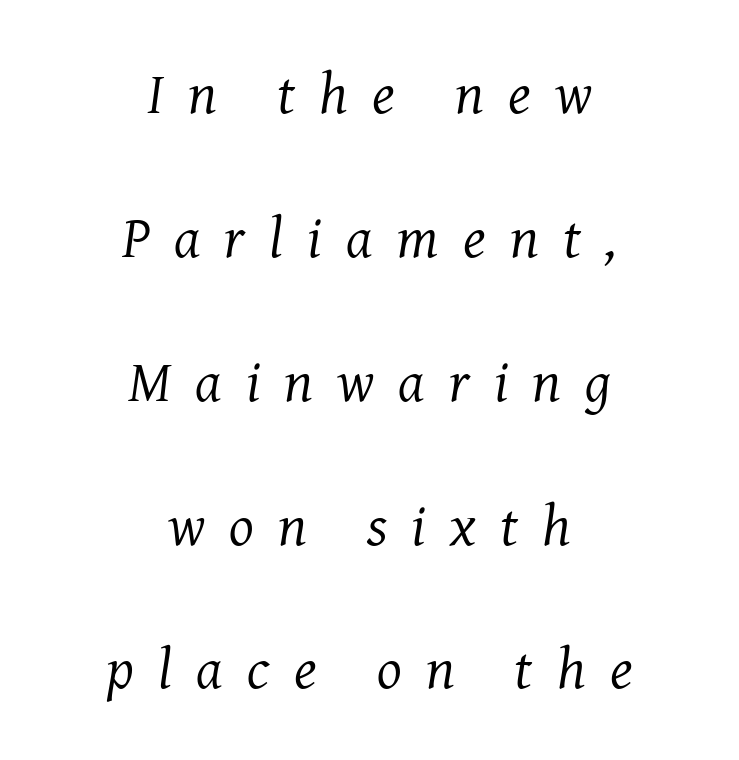
{"serif": "yes", "italic": "yes", "lean": "right", "slant_degrees": 8, "bold": "no", "weight": "regular", "width": "normal", "stroke_contrast": "medium", "x_height": "medium", "monospaced": "no", "underline": "no", "align": "center", "line_spacing": "loose", "line_spacing_ratio": 2.48, "letter_spacing": "wide", "letter_spacing_em": 0.42, "glyph_px": 58}
